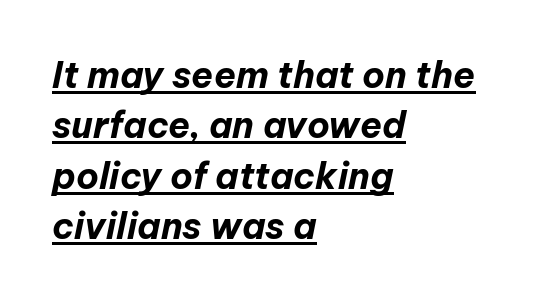
{"italic": "yes", "lean": "right", "slant_degrees": 12, "bold": "yes", "weight": "bold", "width": "normal", "stroke_contrast": "low", "x_height": "medium", "monospaced": "no", "underline": "yes", "align": "left", "line_spacing": "normal", "line_spacing_ratio": 1.4, "letter_spacing": "normal", "letter_spacing_em": 0.0, "glyph_px": 36}
